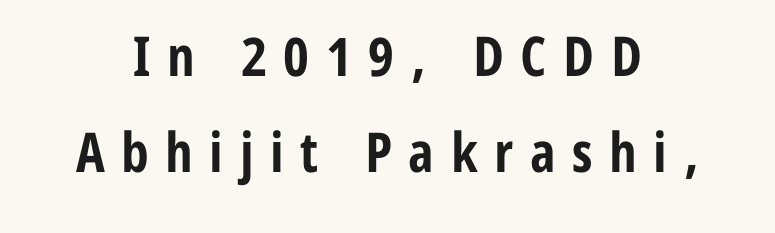
{"serif": "no", "italic": "no", "bold": "yes", "weight": "bold", "width": "condensed", "stroke_contrast": "low", "x_height": "medium", "monospaced": "no", "underline": "no", "align": "center", "line_spacing_ratio": 1.74, "letter_spacing": "wide", "letter_spacing_em": 0.3, "glyph_px": 55}
